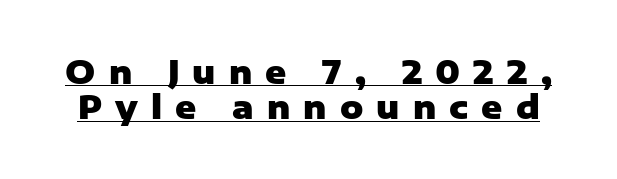
The font's upright variant was chosen for this text. There is plenty of visible air inserted between adjacent glyphs. The space between consecutive lines is stingy. The passage shown is typeset with a sans-serif family. Each line of the rendering has a horizontal stroke beneath the glyphs.
